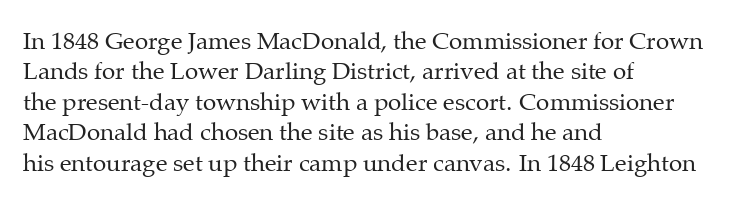
{"italic": "no", "bold": "no", "underline": "no", "align": "left", "line_spacing": "normal", "line_spacing_ratio": 1.27, "letter_spacing": "normal", "letter_spacing_em": 0.0, "glyph_px": 24}
